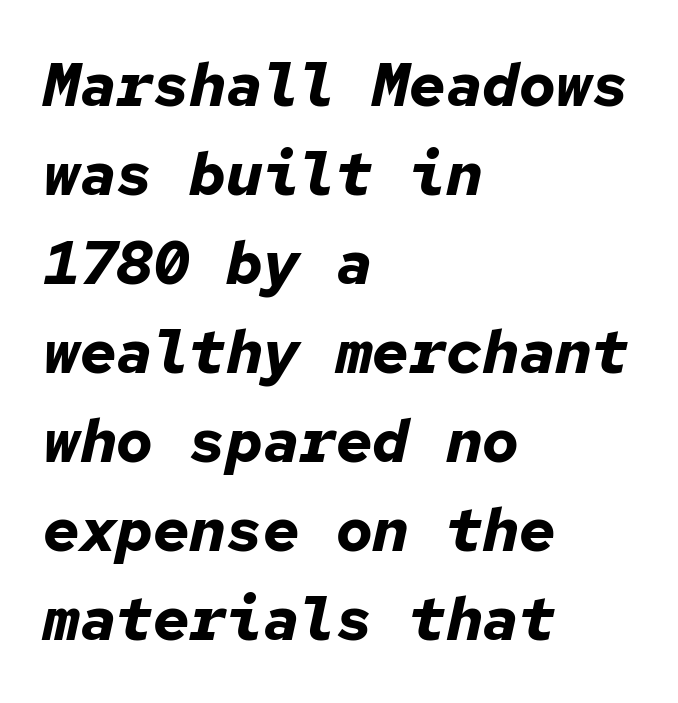
Q: Is the text bold? A: Yes.
Q: Is the text italic (slanted)? A: Yes, it leans right by about 12 degrees.
Q: Is the text underlined? A: No.
Q: How is the paragraph aligned? A: Left-aligned.
Q: Is the spacing between letters normal or unusually wide? A: Normal.
Q: Is the spacing between lines tight, normal or loose? A: Normal.
Q: Width (condensed, normal, or wide)? A: Normal.
Q: Stroke contrast? A: Low.
Q: x-height? A: Medium.
Q: Monospaced? A: Yes.
